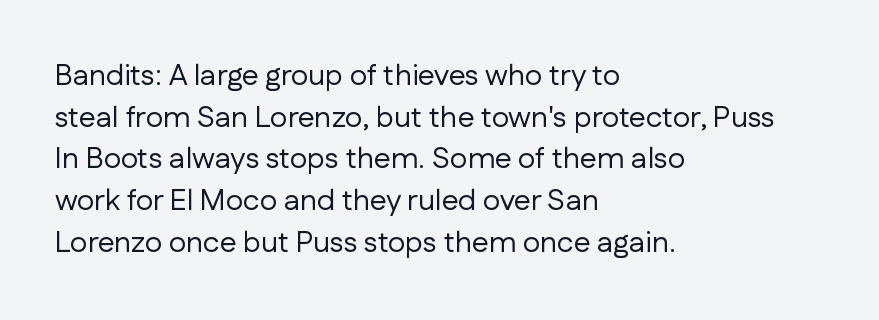
The image shows 30 px regular-weight sans-serif type, upright; set left-aligned, normal line spacing (1.39x), normal letter spacing, not underlined; low stroke contrast and a medium x-height.
